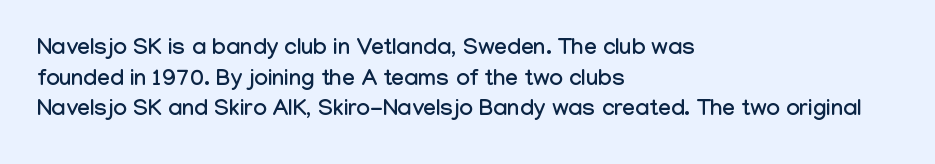
{"italic": "no", "underline": "no", "align": "left", "line_spacing": "normal", "line_spacing_ratio": 1.33, "letter_spacing": "normal", "letter_spacing_em": 0.0, "glyph_px": 23}
